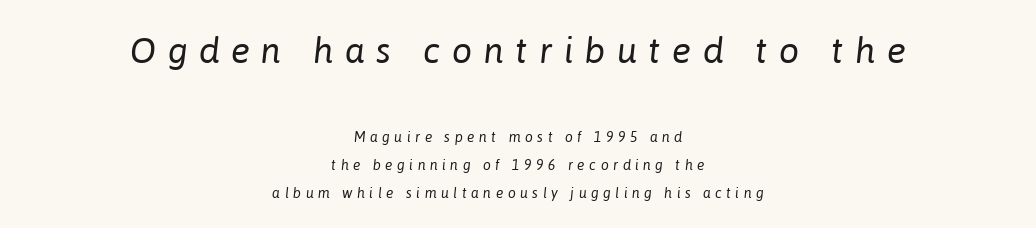
Q: Is the text bold? A: No.
Q: Is the text italic (slanted)? A: Yes, it leans right by about 6 degrees.
Q: Is the text underlined? A: No.
Q: How is the paragraph aligned? A: Centered.
Q: Is the spacing between letters normal or unusually wide? A: Unusually wide.
Q: Is the spacing between lines tight, normal or loose? A: Loose.
Q: Which block of text is set in a larger size, the first (top) or the second (bottom)? A: The first (top) one.
Q: Width (condensed, normal, or wide)? A: Normal.
Q: Stroke contrast? A: Low.
Q: x-height? A: Medium.
Q: Monospaced? A: No.
